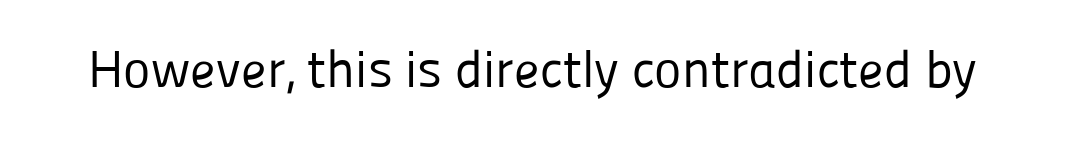
Q: Is the text bold? A: No.
Q: Is the text italic (slanted)? A: No, it is upright.
Q: Is the typeface a serif or a sans-serif typeface? A: Sans-serif.
Q: Is the text underlined? A: No.
Q: Is the spacing between letters normal or unusually wide? A: Normal.
Q: Width (condensed, normal, or wide)? A: Normal.
Q: Stroke contrast? A: Low.
Q: x-height? A: Medium.
Q: Monospaced? A: No.
